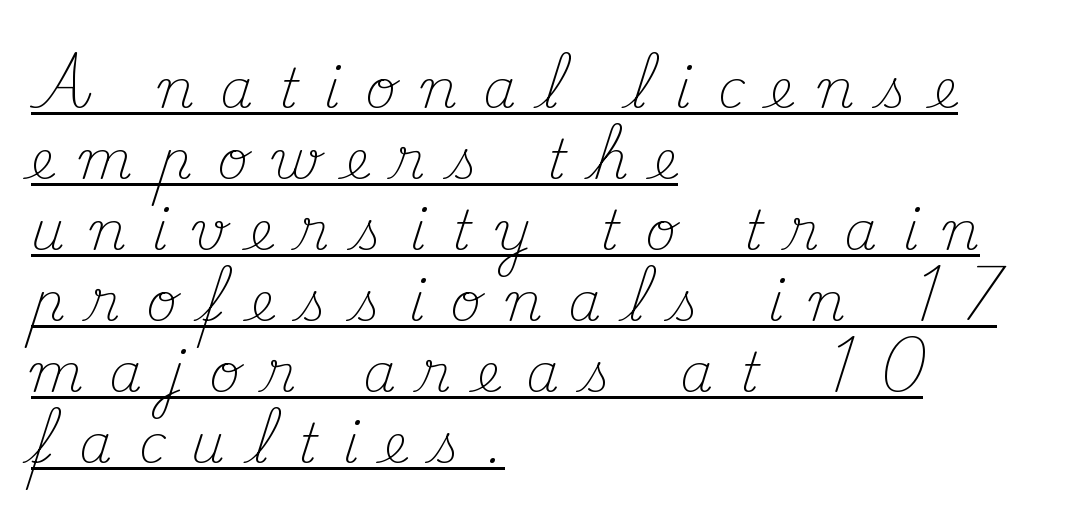
Q: Is the text bold? A: No.
Q: Is the text italic (slanted)? A: Yes.
Q: Is the typeface a serif or a sans-serif typeface? A: Serif.
Q: Is the text underlined? A: Yes.
Q: How is the paragraph aligned? A: Left-aligned.
Q: Is the spacing between letters normal or unusually wide? A: Unusually wide.
Q: Is the spacing between lines tight, normal or loose? A: Normal.
Q: Width (condensed, normal, or wide)? A: Normal.
Q: Stroke contrast? A: Medium.
Q: x-height? A: Small.
Q: Monospaced? A: No.
